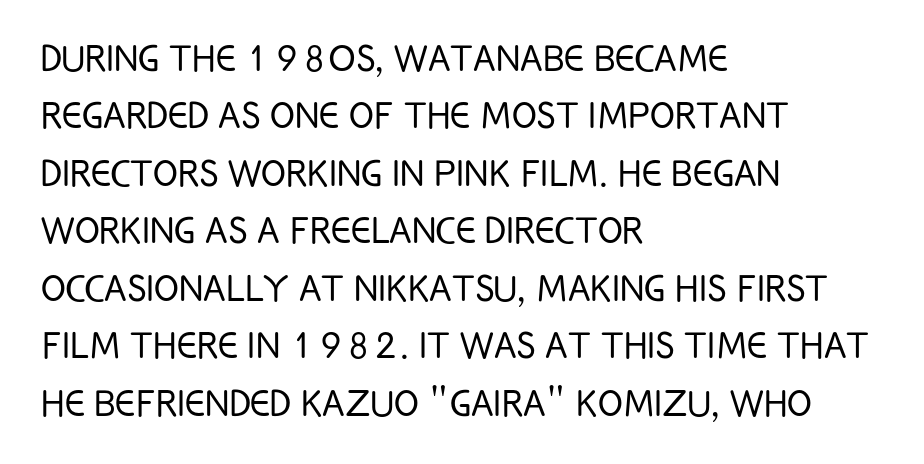
Glyph-to-glyph distance matches everyday printed text. Posture: vertical. Regarding serifs, this sample does without them. Normally led — the rows are evenly, conventionally spaced.
